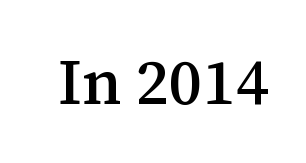
The image shows 64 px serif type, upright; set normal letter spacing, not underlined; medium stroke contrast and a medium x-height.
